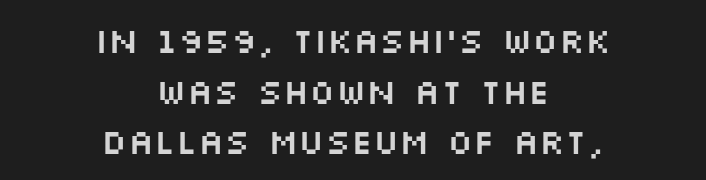
These lines are composed in type without serifs. Glance below the letters and you will spot only blank space. No italicization has been applied; the sample stays upright. Think of a printed novel: that variable character pitch is what you see here.
